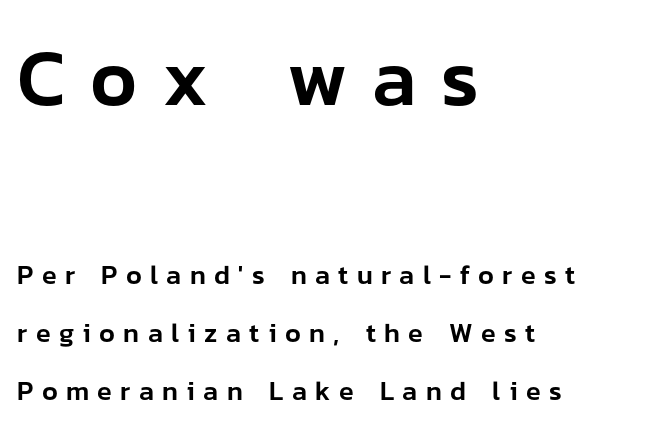
Large over small — that's the arrangement of the two blocks here. Style check: upright. Decoration check: the copy has no underline. Short note: letters widely spaced. Think of a printed novel: that variable character pitch is what you see here. The lines are quadded left.
